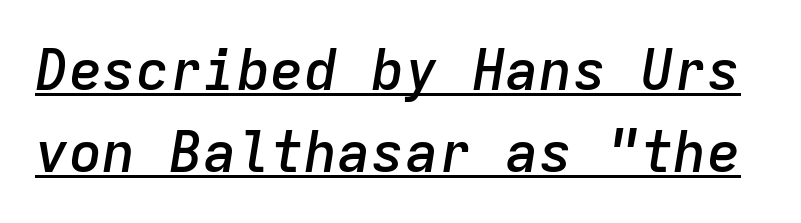
Q: Is the text bold? A: Semi-bold.
Q: Is the text italic (slanted)? A: Yes, it leans right by about 9 degrees.
Q: Is the text underlined? A: Yes.
Q: Is the spacing between letters normal or unusually wide? A: Normal.
Q: Is the spacing between lines tight, normal or loose? A: Normal.
Q: Width (condensed, normal, or wide)? A: Normal.
Q: Stroke contrast? A: Low.
Q: x-height? A: Medium.
Q: Monospaced? A: Yes.
